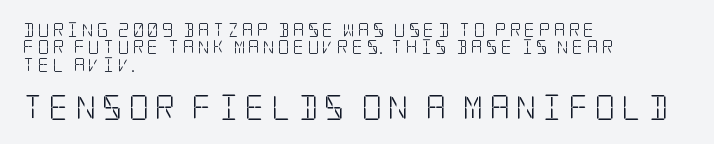
The image shows 25 px text type, upright; set left-aligned, normal line spacing (1.25x), unusually wide letter spacing (+0.24 em), not underlined; the second (bottom) block is 1.79x larger.
